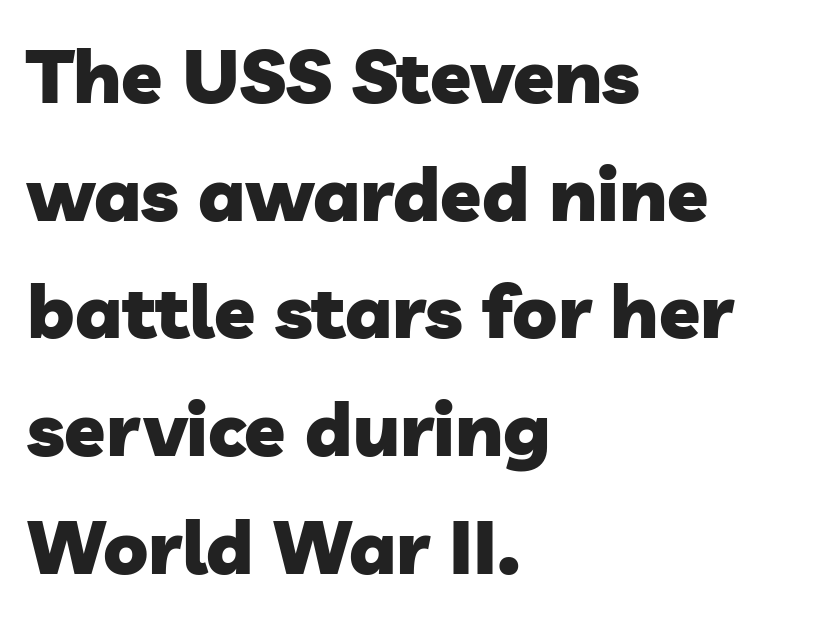
{"serif": "no", "bold": "yes", "weight": "heavy", "width": "normal", "stroke_contrast": "low", "x_height": "medium", "monospaced": "no", "underline": "no", "align": "left", "line_spacing": "normal", "line_spacing_ratio": 1.57, "letter_spacing": "normal", "letter_spacing_em": 0.0, "glyph_px": 75}
